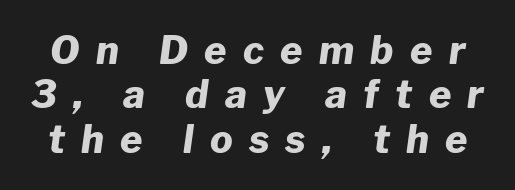
The image shows 38 px heavy type, italic (leaning right); set line spacing 1.17x, unusually wide letter spacing (+0.43 em), not underlined; low stroke contrast and a medium x-height.
